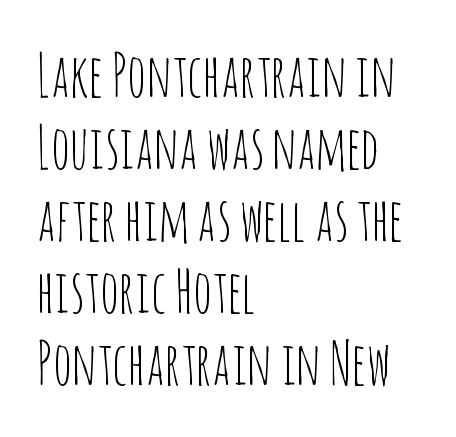
The image shows 59 px thin, condensed sans-serif type, upright; set left-aligned, line spacing 1.22x, normal letter spacing, not underlined; low stroke contrast and a large x-height.
